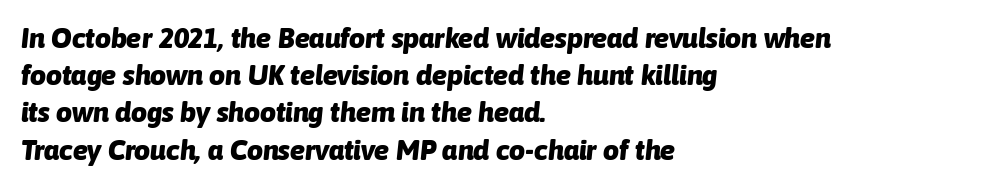
The image shows 28 px heavy type, italic (leaning right); set left-aligned, normal line spacing (1.33x), normal letter spacing, not underlined; low stroke contrast and a medium x-height.
